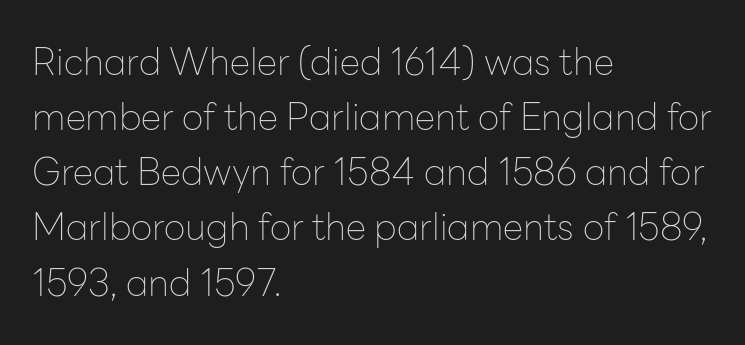
The strokes carry an ordinary text weight at most. The ragged edge is on the right, which tells us the setting is flush left. Think of a printed novel: that variable character pitch is what you see here. The letters sit at their default tracking, neither squeezed nor spread. Leading: standard. In terms of letterform style, serifs are entirely absent.
